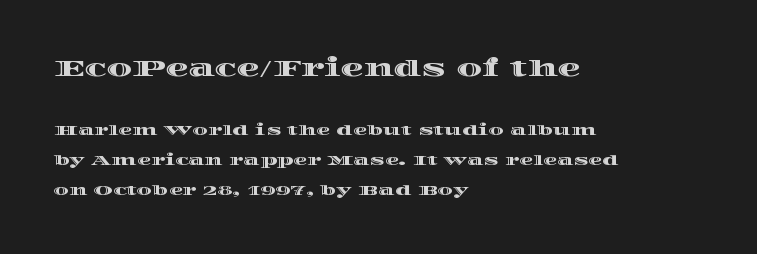
Quick note: underline off. Short and long lines alike share a common starting point at left. Notice how the stems are strictly vertical — no italics here. Scale decreases going downward across the two blocks. A great deal of white space separates one row of letters from the next.
